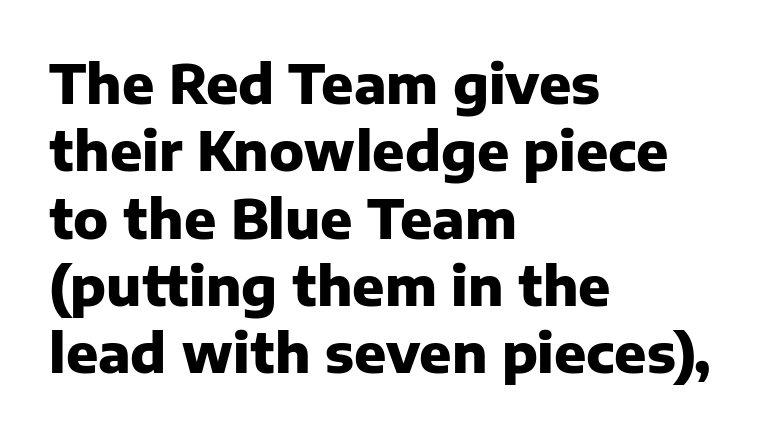
{"serif": "no", "italic": "no", "bold": "yes", "weight": "heavy", "width": "normal", "stroke_contrast": "low", "x_height": "medium", "monospaced": "no", "underline": "no", "align": "left", "line_spacing": "normal", "line_spacing_ratio": 1.27, "letter_spacing": "normal", "letter_spacing_em": 0.0, "glyph_px": 53}
